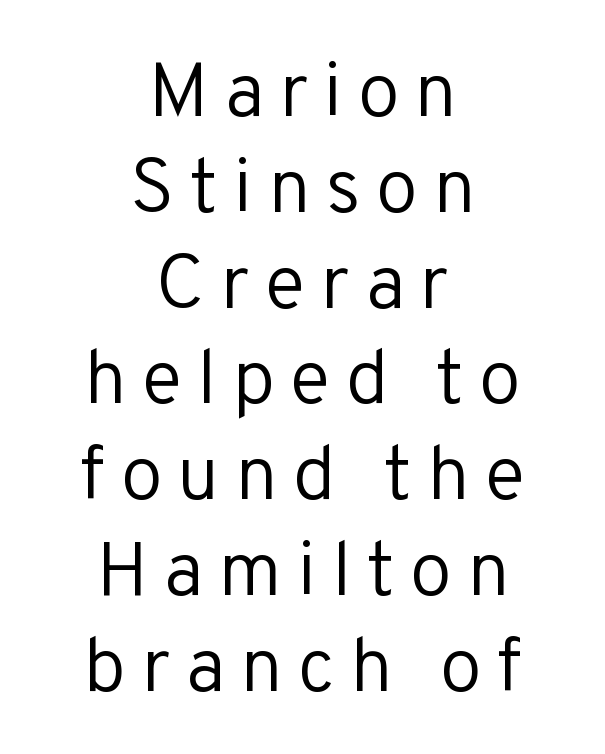
The image shows 76 px regular-weight sans-serif type, upright; set centered, normal line spacing (1.26x), unusually wide letter spacing (+0.2 em), not underlined; low stroke contrast and a medium x-height.
